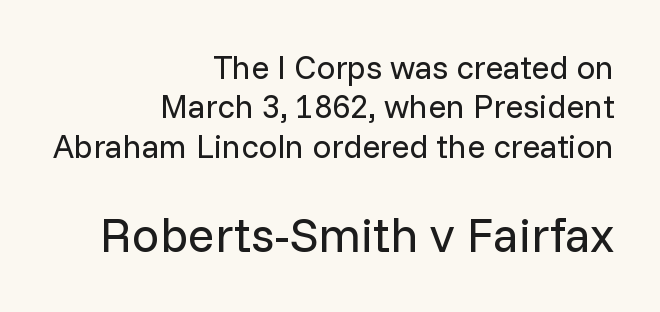
Q: Is the text bold? A: No.
Q: Is the text italic (slanted)? A: No, it is upright.
Q: Is the typeface a serif or a sans-serif typeface? A: Sans-serif.
Q: Is the text underlined? A: No.
Q: How is the paragraph aligned? A: Right-aligned.
Q: Is the spacing between letters normal or unusually wide? A: Normal.
Q: Which block of text is set in a larger size, the first (top) or the second (bottom)? A: The second (bottom) one.
Q: Width (condensed, normal, or wide)? A: Normal.
Q: Stroke contrast? A: Low.
Q: x-height? A: Medium.
Q: Monospaced? A: No.
